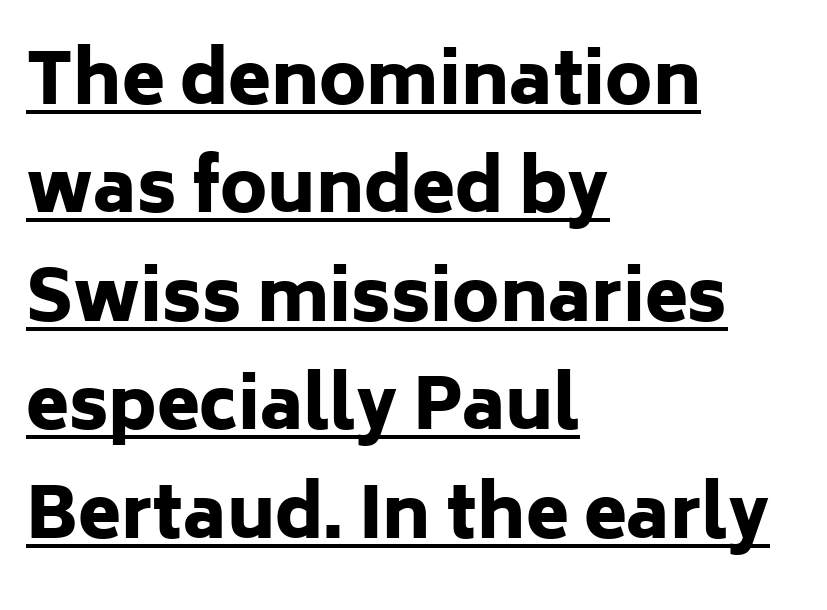
Q: Is the text bold? A: Yes.
Q: Is the text italic (slanted)? A: No, it is upright.
Q: Is the typeface a serif or a sans-serif typeface? A: Sans-serif.
Q: Is the text underlined? A: Yes.
Q: How is the paragraph aligned? A: Left-aligned.
Q: Is the spacing between letters normal or unusually wide? A: Normal.
Q: Is the spacing between lines tight, normal or loose? A: Normal.
Q: Width (condensed, normal, or wide)? A: Normal.
Q: Stroke contrast? A: Low.
Q: x-height? A: Medium.
Q: Monospaced? A: No.
